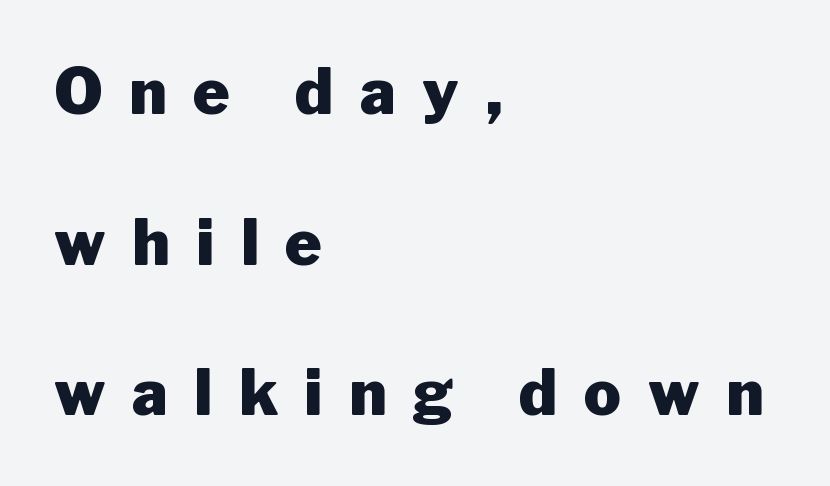
{"serif": "no", "italic": "no", "bold": "yes", "weight": "heavy", "width": "normal", "stroke_contrast": "low", "x_height": "medium", "monospaced": "no", "underline": "no", "align": "left", "line_spacing": "loose", "line_spacing_ratio": 2.43, "letter_spacing": "wide", "letter_spacing_em": 0.43, "glyph_px": 62}
